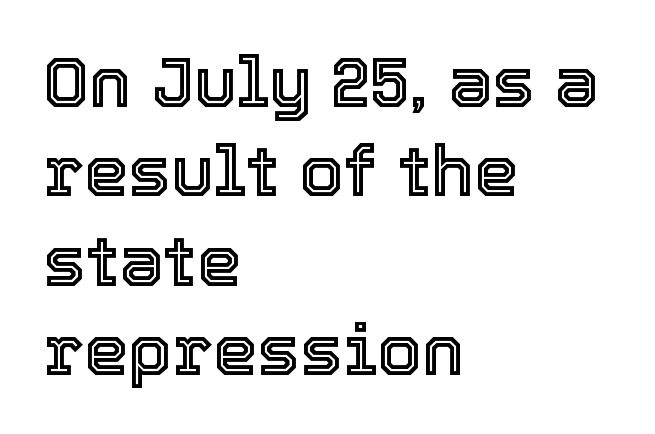
{"italic": "no", "width": "normal", "x_height": "medium", "monospaced": "no", "underline": "no", "align": "left", "line_spacing": "normal", "line_spacing_ratio": 1.26, "letter_spacing": "normal", "letter_spacing_em": 0.0, "glyph_px": 71}
